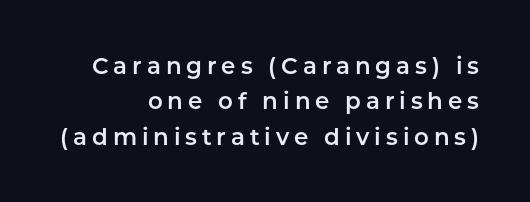
{"italic": "no", "underline": "no", "align": "right", "line_spacing": "normal", "line_spacing_ratio": 1.54, "letter_spacing": "wide", "letter_spacing_em": 0.21, "glyph_px": 23}
